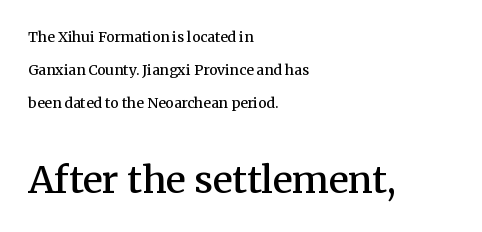
Q: Is the text bold? A: Semi-bold.
Q: Is the text italic (slanted)? A: No, it is upright.
Q: Is the typeface a serif or a sans-serif typeface? A: Serif.
Q: Is the text underlined? A: No.
Q: How is the paragraph aligned? A: Left-aligned.
Q: Is the spacing between letters normal or unusually wide? A: Normal.
Q: Is the spacing between lines tight, normal or loose? A: Loose.
Q: Which block of text is set in a larger size, the first (top) or the second (bottom)? A: The second (bottom) one.
Q: Width (condensed, normal, or wide)? A: Normal.
Q: Stroke contrast? A: Medium.
Q: x-height? A: Medium.
Q: Monospaced? A: No.
